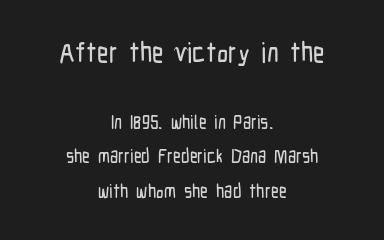
Q: Is the text italic (slanted)? A: No, it is upright.
Q: Is the typeface a serif or a sans-serif typeface? A: Sans-serif.
Q: Is the text underlined? A: No.
Q: How is the paragraph aligned? A: Centered.
Q: Is the spacing between letters normal or unusually wide? A: Normal.
Q: Which block of text is set in a larger size, the first (top) or the second (bottom)? A: The first (top) one.
Q: Width (condensed, normal, or wide)? A: Condensed.
Q: Stroke contrast? A: Low.
Q: x-height? A: Medium.
Q: Monospaced? A: No.
